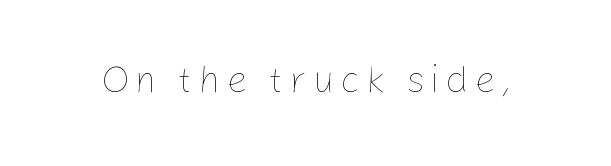
The image shows 38 px thin type, upright; set not underlined; low stroke contrast and a medium x-height.
